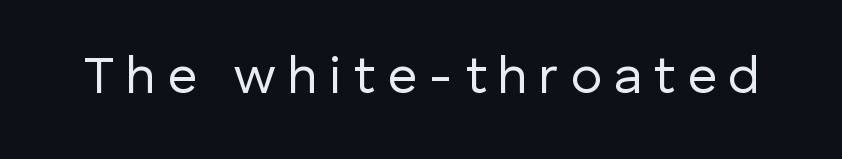
Q: Is the text bold? A: No.
Q: Is the text italic (slanted)? A: No, it is upright.
Q: Is the typeface a serif or a sans-serif typeface? A: Sans-serif.
Q: Is the text underlined? A: No.
Q: Is the spacing between letters normal or unusually wide? A: Unusually wide.
Q: Width (condensed, normal, or wide)? A: Normal.
Q: Stroke contrast? A: Low.
Q: x-height? A: Medium.
Q: Monospaced? A: No.
